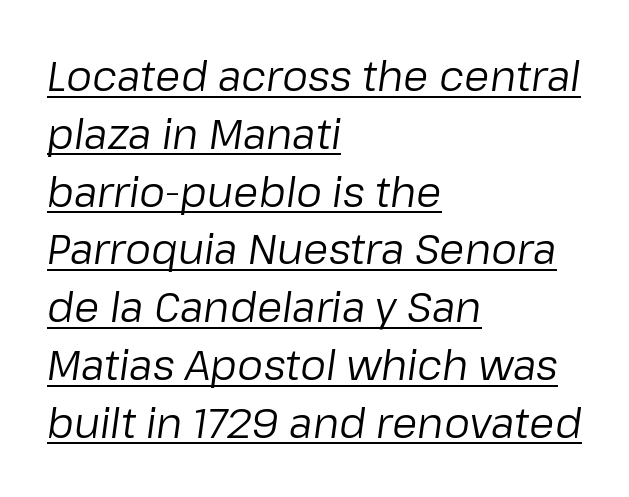
The image shows 41 px regular-weight type, italic (leaning right); set left-aligned, normal line spacing (1.41x), normal letter spacing, underlined; low stroke contrast and a medium x-height.
